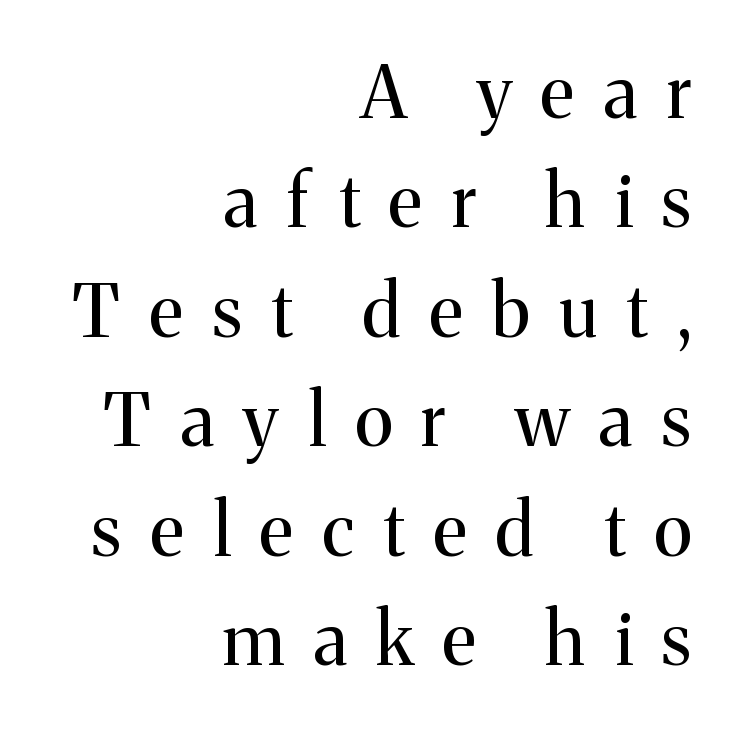
Is the letter spacing exaggerated? Yes — the characters are pushed far apart. The strokes carry an ordinary text weight at most. Think of a printed novel: that variable character pitch is what you see here. You can tell from the footed stems that serif type was used. The lines in this sample share a right terminus and differ only in where they begin.
